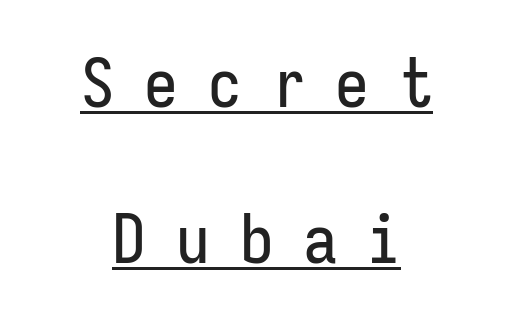
{"serif": "no", "italic": "no", "width": "condensed", "stroke_contrast": "low", "x_height": "medium", "monospaced": "yes", "underline": "yes", "align": "center", "line_spacing": "loose", "line_spacing_ratio": 2.33, "letter_spacing": "wide", "letter_spacing_em": 0.45, "glyph_px": 67}
